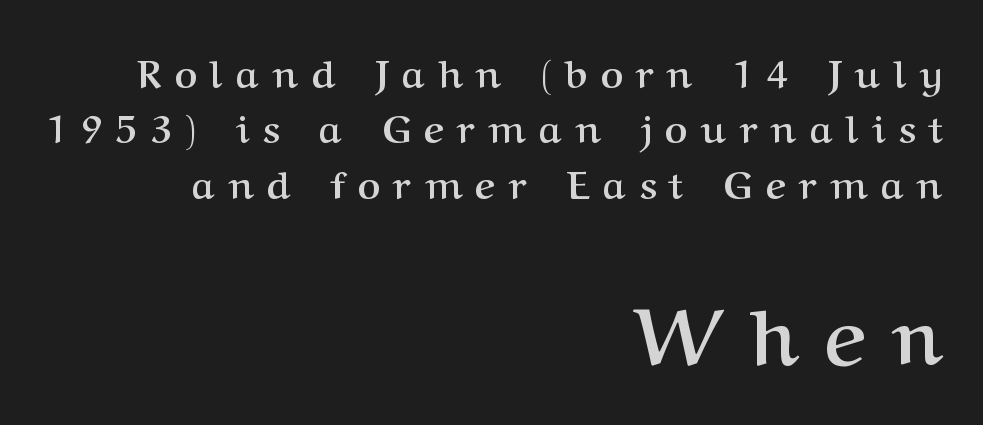
The rendering uses natural spacing where letterforms have individual widths. Type without underlining. Every letter is thick-stroked: bold, no question. Is the letter spacing exaggerated? Yes — the characters are pushed far apart.
